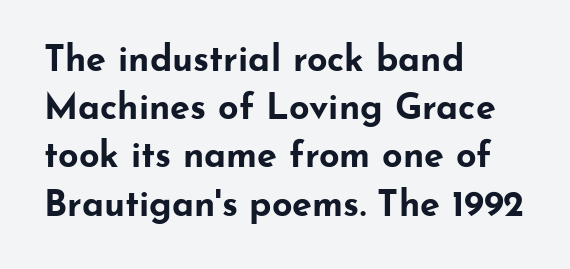
The image shows 36 px bold, wide sans-serif type, upright; set left-aligned, normal line spacing (1.34x), normal letter spacing, not underlined; low stroke contrast and a small x-height.
